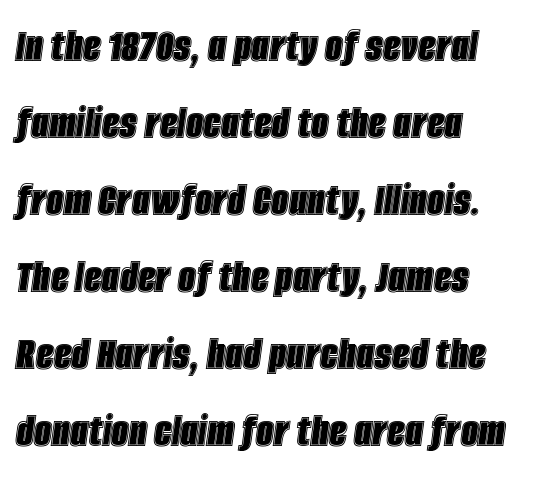
The image shows 49 px condensed type, italic (leaning right); set left-aligned, normal line spacing (1.57x), normal letter spacing, not underlined; a large x-height.
